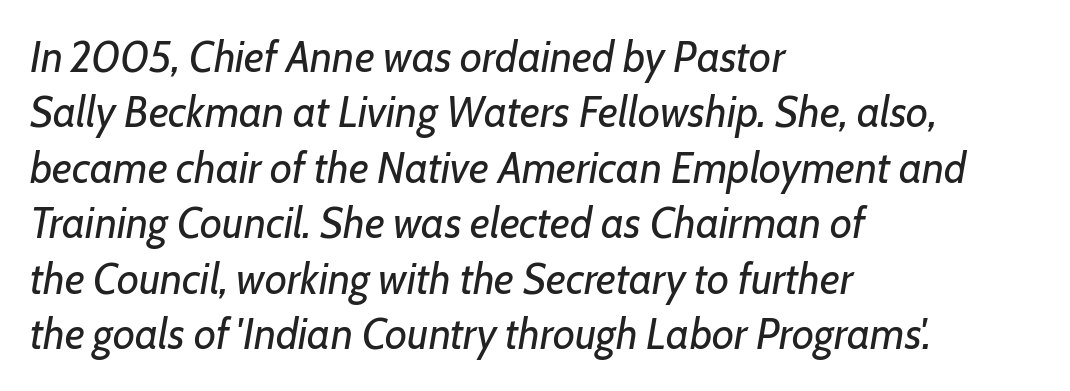
{"italic": "yes", "lean": "right", "slant_degrees": 7, "bold": "no", "weight": "regular", "width": "normal", "stroke_contrast": "low", "x_height": "medium", "monospaced": "no", "underline": "no", "align": "left", "line_spacing": "normal", "line_spacing_ratio": 1.29, "letter_spacing": "normal", "letter_spacing_em": 0.0, "glyph_px": 43}
